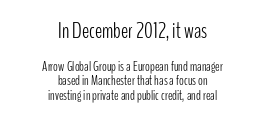
{"italic": "no", "bold": "no", "underline": "no", "align": "center", "line_spacing": "tight", "line_spacing_ratio": 1.05, "letter_spacing": "normal", "letter_spacing_em": 0.0, "larger_block": "first", "size_ratio": 1.57, "glyph_px": 22}
